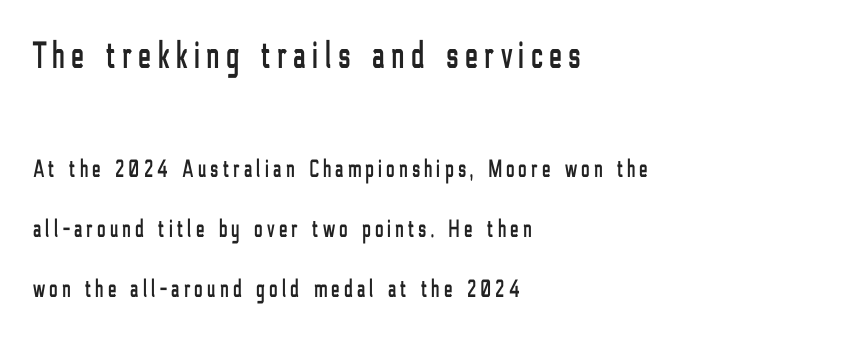
{"serif": "no", "italic": "no", "width": "condensed", "stroke_contrast": "low", "x_height": "medium", "monospaced": "no", "underline": "no", "align": "left", "line_spacing": "loose", "line_spacing_ratio": 2.39, "larger_block": "first", "size_ratio": 1.52, "glyph_px": 38}
